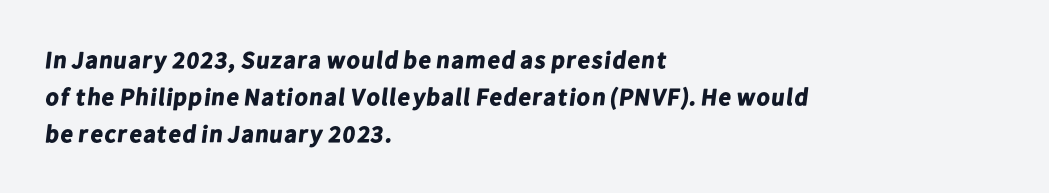
The image shows 24 px bold type; set left-aligned, normal line spacing (1.54x), normal letter spacing, not underlined.
